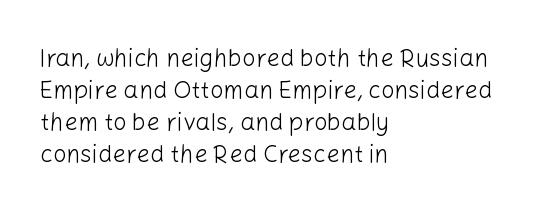
{"italic": "no", "bold": "no", "underline": "no", "align": "left", "line_spacing": "normal", "line_spacing_ratio": 1.33, "letter_spacing": "normal", "letter_spacing_em": 0.0, "glyph_px": 24}
